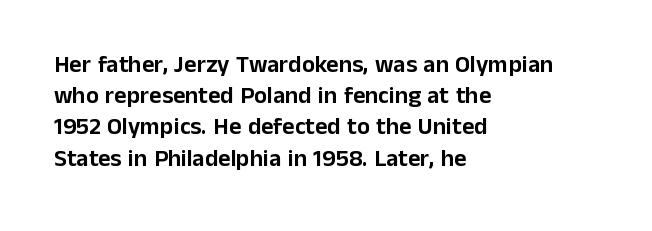
Q: Is the text italic (slanted)? A: No, it is upright.
Q: Is the text underlined? A: No.
Q: How is the paragraph aligned? A: Left-aligned.
Q: Is the spacing between letters normal or unusually wide? A: Normal.
Q: Is the spacing between lines tight, normal or loose? A: Normal.
